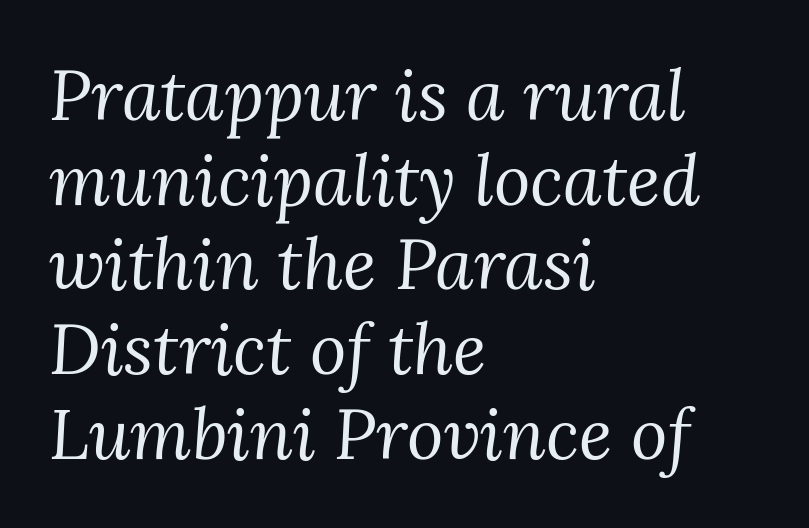
A light-to-regular cut is what we see here. The typesetter chose a ragged-right arrangement here. Lines of text with bare space underneath. Slant detected: the letters are inclined. The rendering uses natural spacing where letterforms have individual widths.
